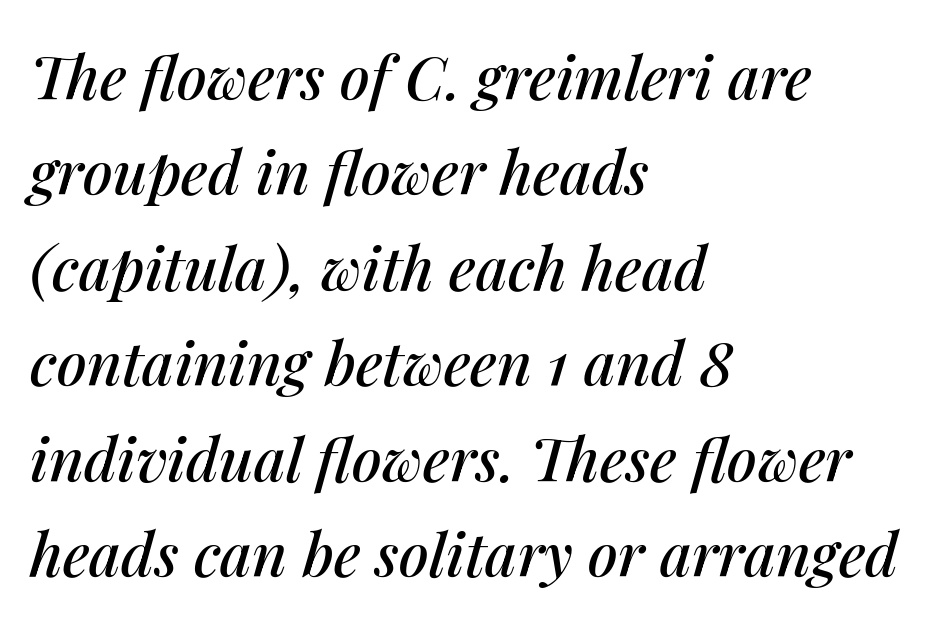
{"italic": "yes", "lean": "right", "slant_degrees": 14, "width": "normal", "stroke_contrast": "medium", "x_height": "medium", "monospaced": "no", "underline": "no", "align": "left", "line_spacing": "normal", "line_spacing_ratio": 1.59, "letter_spacing": "normal", "letter_spacing_em": 0.0, "glyph_px": 60}
